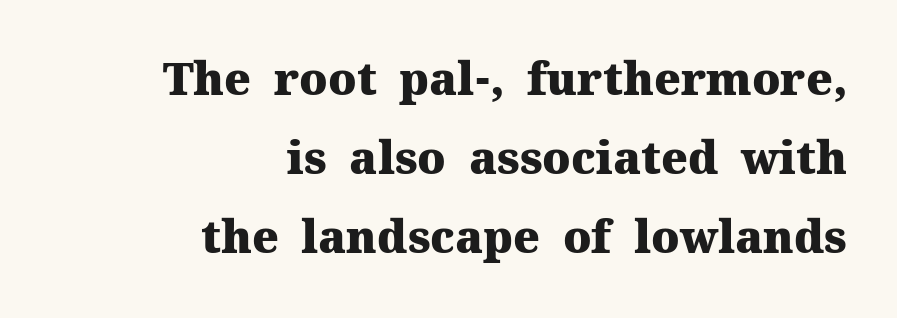
Q: Is the text bold? A: Yes.
Q: Is the text italic (slanted)? A: No, it is upright.
Q: Is the typeface a serif or a sans-serif typeface? A: Serif.
Q: Is the text underlined? A: No.
Q: How is the paragraph aligned? A: Right-aligned.
Q: Is the spacing between letters normal or unusually wide? A: Normal.
Q: Width (condensed, normal, or wide)? A: Normal.
Q: Stroke contrast? A: Medium.
Q: x-height? A: Medium.
Q: Monospaced? A: No.
